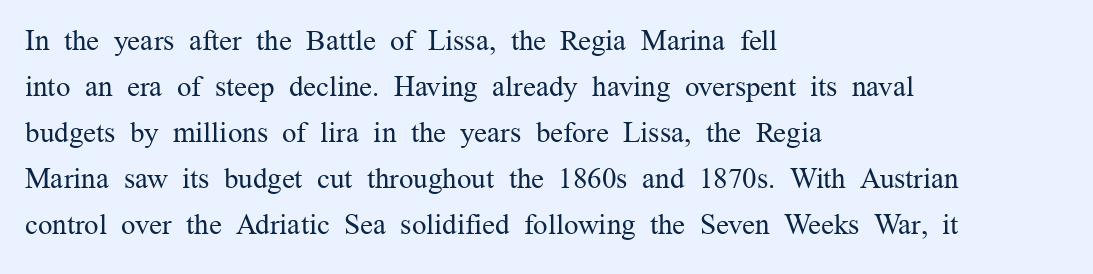
This block has exactly the height ordinary leading produces. A serif font was chosen for this passage. No letter is thick-stroked: the sample isn't bold. Tracking here is standard; glyphs follow each other at the usual distance.
